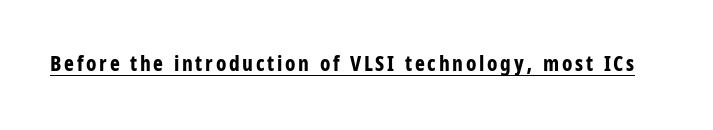
The image shows 21 px bold type, upright; set underlined.
